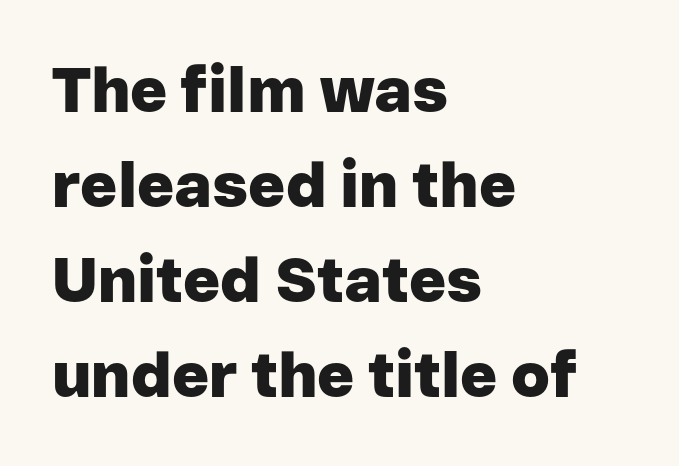
Q: Is the text bold? A: Yes.
Q: Is the text italic (slanted)? A: No, it is upright.
Q: Is the typeface a serif or a sans-serif typeface? A: Sans-serif.
Q: Is the text underlined? A: No.
Q: How is the paragraph aligned? A: Left-aligned.
Q: Is the spacing between letters normal or unusually wide? A: Normal.
Q: Is the spacing between lines tight, normal or loose? A: Normal.
Q: Width (condensed, normal, or wide)? A: Normal.
Q: Stroke contrast? A: Low.
Q: x-height? A: Medium.
Q: Monospaced? A: No.
